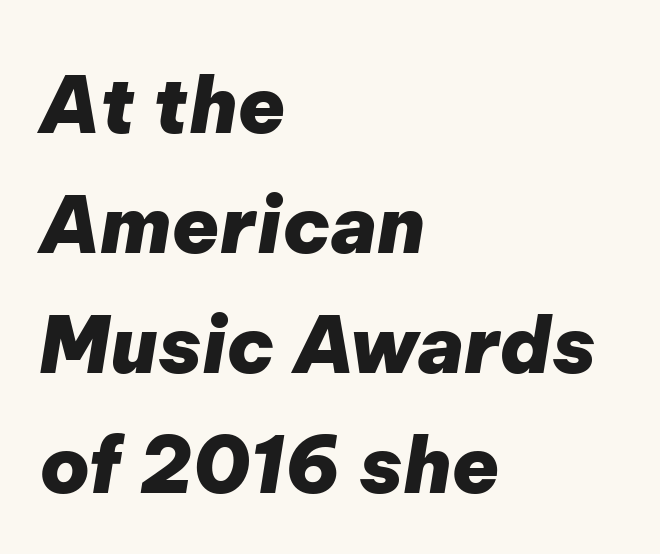
{"italic": "yes", "lean": "right", "slant_degrees": 9, "bold": "yes", "weight": "heavy", "width": "normal", "stroke_contrast": "low", "x_height": "medium", "monospaced": "no", "underline": "no", "align": "left", "line_spacing": "normal", "line_spacing_ratio": 1.54, "letter_spacing": "normal", "letter_spacing_em": 0.0, "glyph_px": 78}
